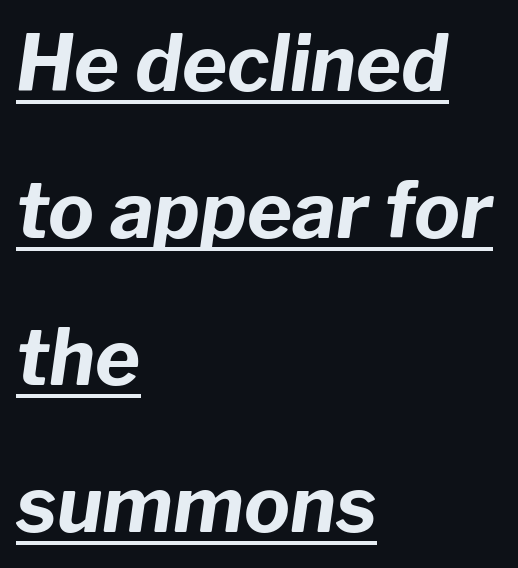
{"italic": "yes", "lean": "right", "slant_degrees": 8, "bold": "yes", "weight": "bold", "width": "normal", "stroke_contrast": "low", "x_height": "medium", "monospaced": "no", "underline": "yes", "align": "left", "line_spacing": "loose", "line_spacing_ratio": 1.91, "letter_spacing": "normal", "letter_spacing_em": 0.0, "glyph_px": 77}
